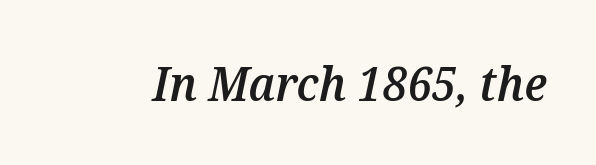
Bare-footed words on every line. This is moderately heavy type, rendered in semibold. The letters are slanted; this is an italic face. The face used here is proportionally spaced, like ordinary book or web type.
